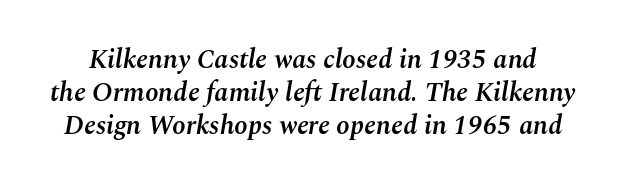
A fair bit of extra ink — the face is semibold, not bold. Any mark beneath the type? The region is blank. This rendering leaves character spacing at its baseline value. If you drew a line through each stem, it would be angled.
